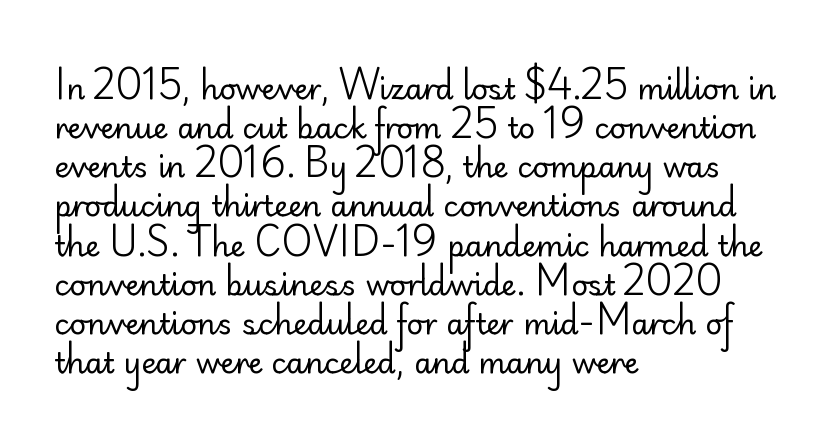
The type is set solid horizontally, with unmodified tracking. Serifs: no, the terminals of the letterforms are clean. The face looks like a standard text weight, possibly lighter. Spacing verdict: proportional, widths tailored to each character. Compared with a centered layout, this one pins lines to the left instead.
